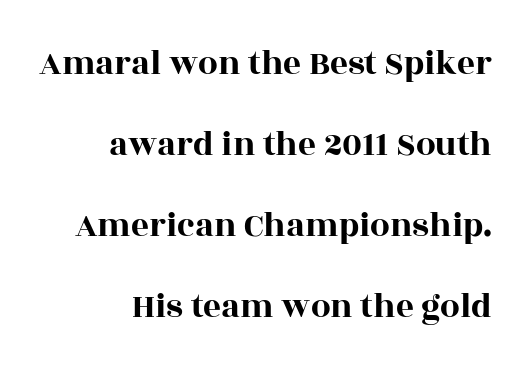
Q: Is the text italic (slanted)? A: No, it is upright.
Q: Is the typeface a serif or a sans-serif typeface? A: Serif.
Q: Is the text underlined? A: No.
Q: How is the paragraph aligned? A: Right-aligned.
Q: Is the spacing between letters normal or unusually wide? A: Normal.
Q: Is the spacing between lines tight, normal or loose? A: Loose.
Q: Width (condensed, normal, or wide)? A: Wide.
Q: x-height? A: Large.
Q: Monospaced? A: No.
